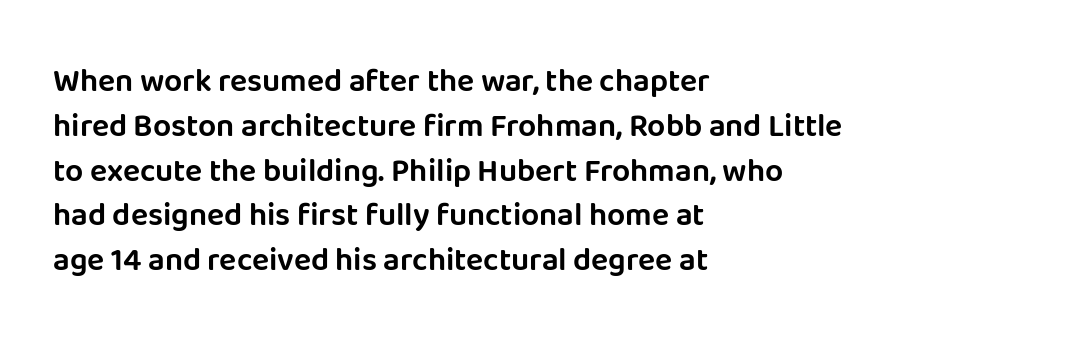
This is the regular roman posture of the typeface. Honestly, there is no underline to notice here at all. Think of a printed novel: that variable character pitch is what you see here. Visually the block forms a straight wall on the left and a jagged coastline on the right.
